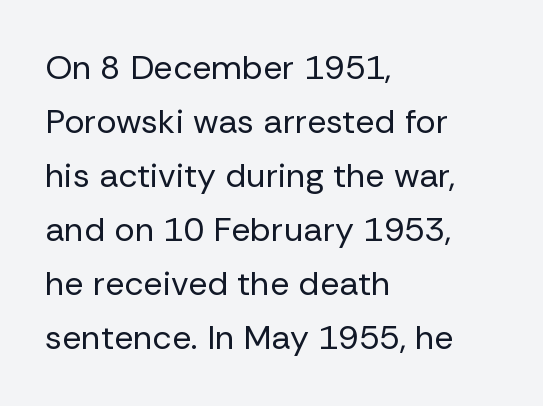
The image shows 34 px regular-weight sans-serif type, upright; set left-aligned, normal line spacing (1.59x), normal letter spacing, not underlined; low stroke contrast and a medium x-height.
